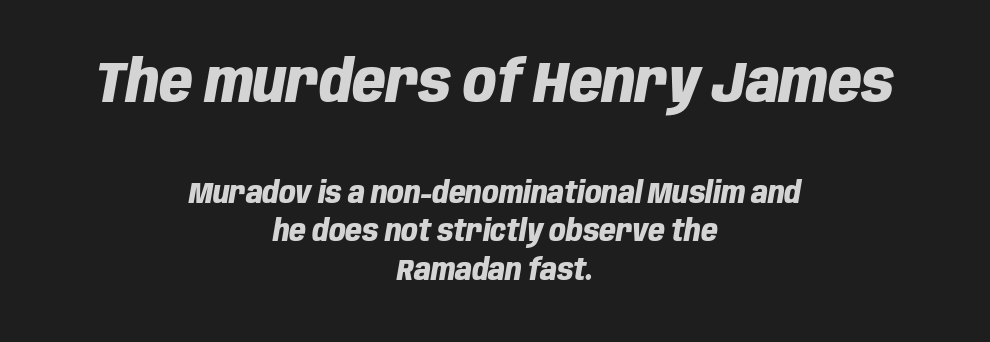
Designer's note — italics engaged. The area under the type is left untouched. These lines are centered, leaving both edges ragged. Varying glyph widths throughout — classic text-font behaviour.
